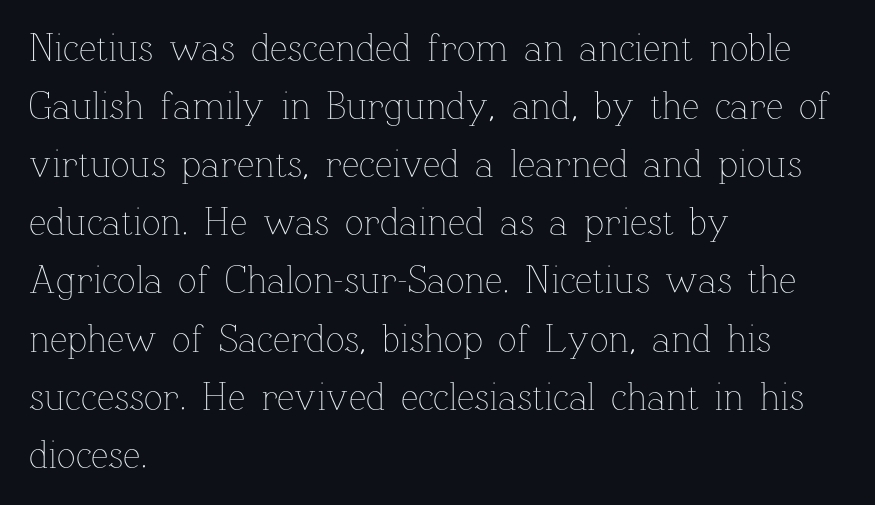
Quick note: interline space is typical. Between one letter and the next there's only the usual sliver of space. Each letter keeps its own natural width here, so spacing adapts to shape. Notice how the passage keeps a crisp vertical edge on the left only. Ink coverage per letter is moderate at most.
